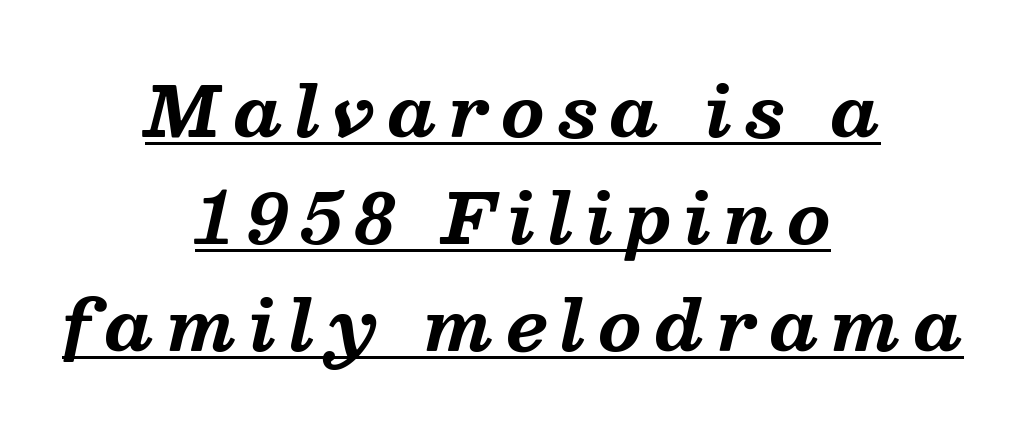
Q: Is the text bold? A: Yes.
Q: Is the text italic (slanted)? A: Yes, it leans right by about 13 degrees.
Q: Is the typeface a serif or a sans-serif typeface? A: Serif.
Q: Is the text underlined? A: Yes.
Q: How is the paragraph aligned? A: Centered.
Q: Is the spacing between lines tight, normal or loose? A: Normal.
Q: Width (condensed, normal, or wide)? A: Normal.
Q: Stroke contrast? A: Medium.
Q: x-height? A: Medium.
Q: Monospaced? A: No.
